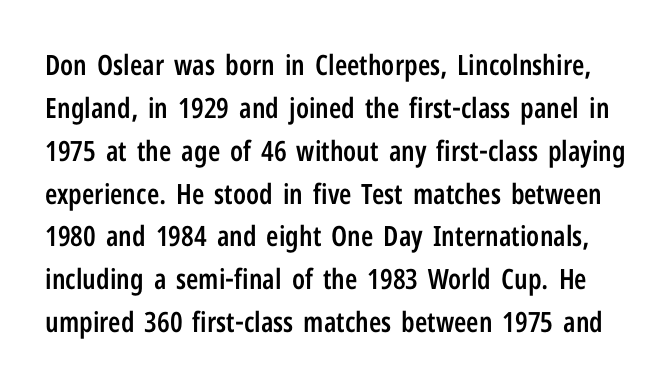
Q: Is the text bold? A: Semi-bold.
Q: Is the text italic (slanted)? A: No, it is upright.
Q: Is the typeface a serif or a sans-serif typeface? A: Sans-serif.
Q: Is the text underlined? A: No.
Q: Is the spacing between letters normal or unusually wide? A: Normal.
Q: Is the spacing between lines tight, normal or loose? A: Normal.
Q: Width (condensed, normal, or wide)? A: Condensed.
Q: Stroke contrast? A: Low.
Q: x-height? A: Medium.
Q: Monospaced? A: No.
